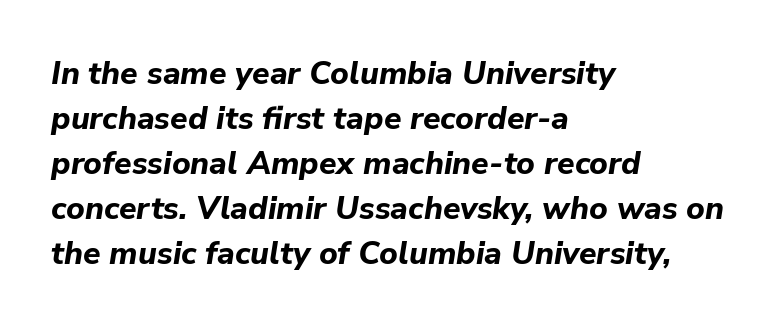
The image shows 32 px bold type, italic (leaning right); set left-aligned, normal line spacing (1.41x), normal letter spacing, not underlined; low stroke contrast and a medium x-height.
